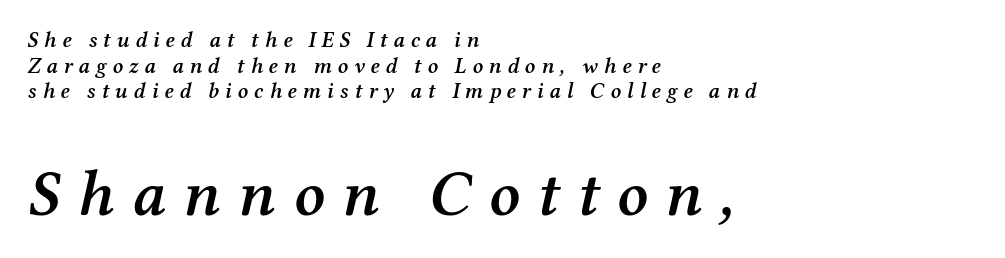
The space beneath each line is pristine and unruled. Line beginnings align vertically; line endings do not. Look at the glyph heights: the lower group is clearly the bigger setting. The lettering tilts uniformly, giving the passage an italic look. What weight is shown? A semibold, between regular and bold.
